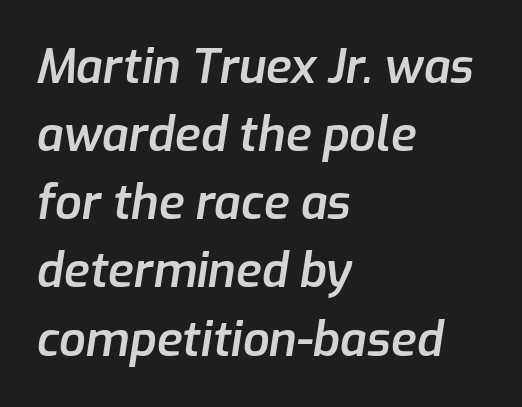
The image shows 47 px semibold type, italic (leaning right); set left-aligned, normal line spacing (1.45x), normal letter spacing, not underlined; low stroke contrast and a medium x-height.
